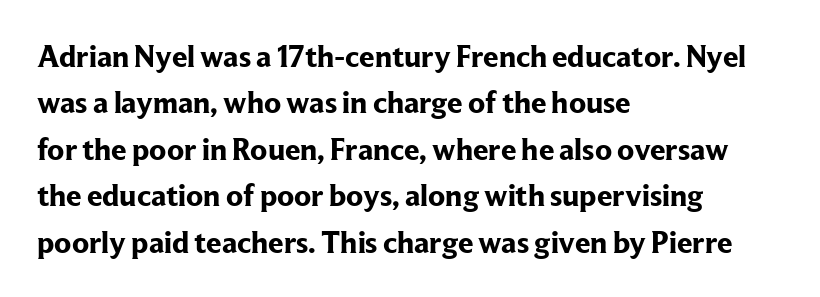
The image shows 31 px bold serif type, upright; set left-aligned, normal line spacing (1.5x), normal letter spacing, not underlined; low stroke contrast and a medium x-height.
